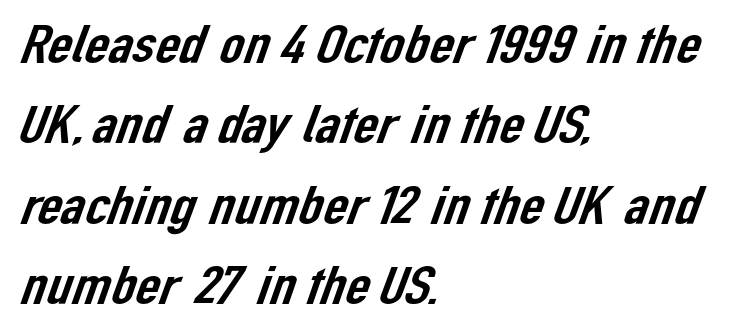
Q: Is the typeface a serif or a sans-serif typeface? A: Sans-serif.
Q: Is the text underlined? A: No.
Q: How is the paragraph aligned? A: Left-aligned.
Q: Is the spacing between letters normal or unusually wide? A: Normal.
Q: Is the spacing between lines tight, normal or loose? A: Normal.
Q: Width (condensed, normal, or wide)? A: Normal.
Q: Stroke contrast? A: Low.
Q: x-height? A: Medium.
Q: Monospaced? A: No.
